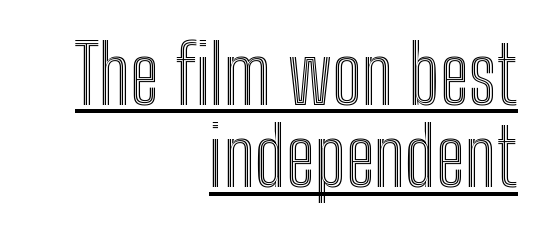
{"italic": "no", "width": "condensed", "x_height": "medium", "monospaced": "no", "underline": "yes", "align": "right", "line_spacing": "tight", "line_spacing_ratio": 1.03, "letter_spacing": "normal", "letter_spacing_em": 0.0, "glyph_px": 80}
